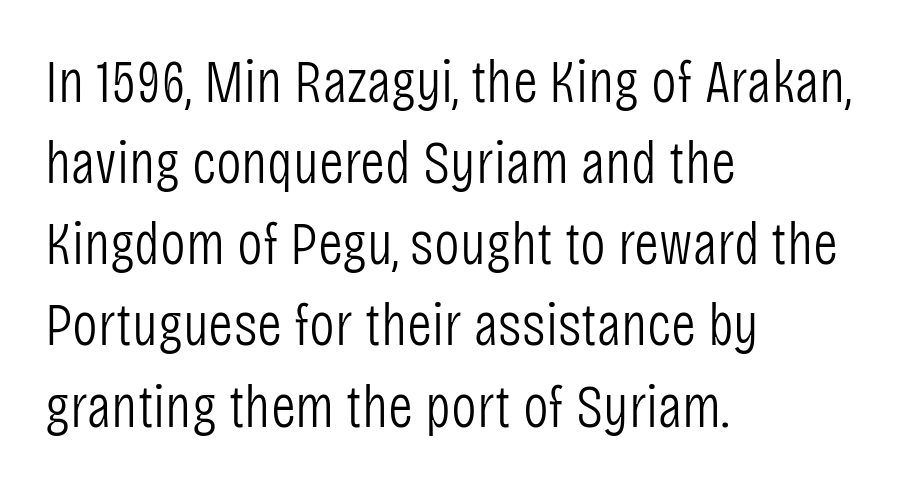
The image shows 61 px light, condensed sans-serif type, upright; set left-aligned, normal line spacing (1.33x), normal letter spacing, not underlined; low stroke contrast and a large x-height.
